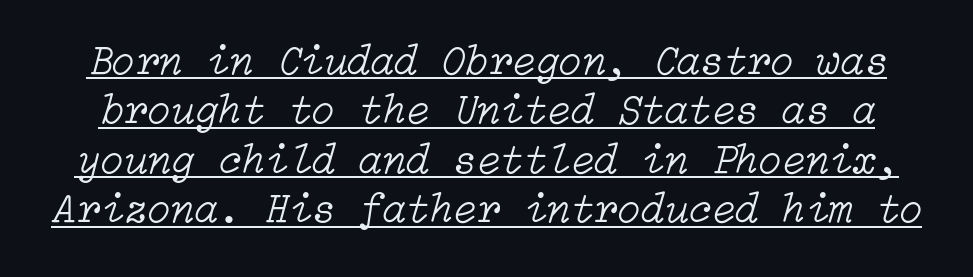
Q: Is the text bold? A: No.
Q: Is the text italic (slanted)? A: Yes, it leans right by about 15 degrees.
Q: Is the text underlined? A: Yes.
Q: Is the spacing between letters normal or unusually wide? A: Normal.
Q: Is the spacing between lines tight, normal or loose? A: Tight.
Q: Width (condensed, normal, or wide)? A: Normal.
Q: Stroke contrast? A: Low.
Q: x-height? A: Medium.
